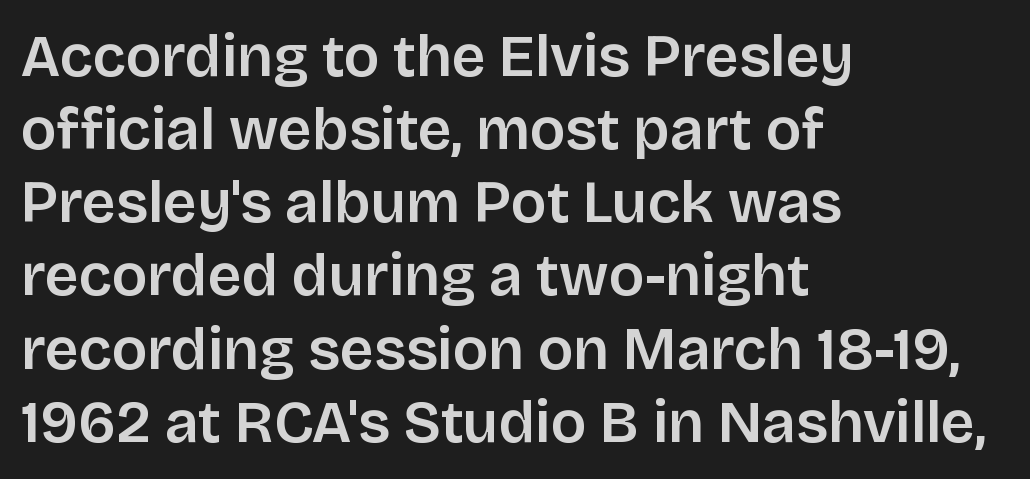
{"serif": "no", "italic": "no", "width": "normal", "stroke_contrast": "low", "x_height": "large", "monospaced": "no", "underline": "no", "align": "left", "line_spacing_ratio": 1.24, "letter_spacing": "normal", "letter_spacing_em": 0.0, "glyph_px": 59}
